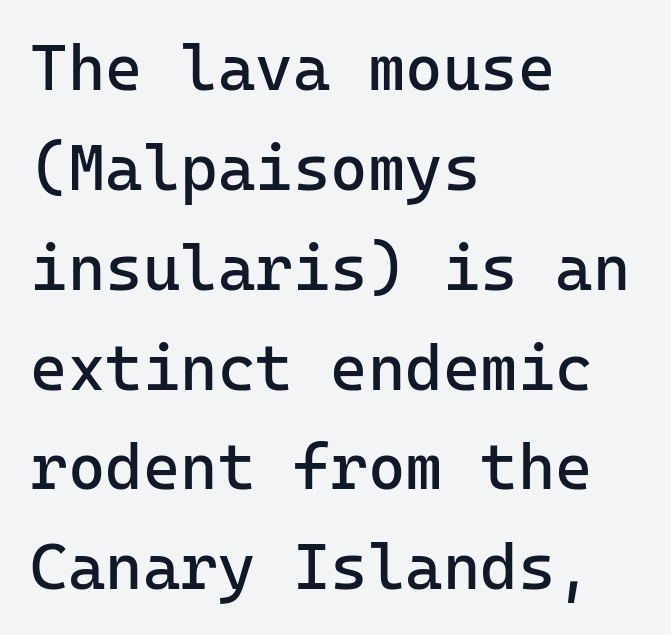
Q: Is the text bold? A: No.
Q: Is the text italic (slanted)? A: No, it is upright.
Q: Is the typeface a serif or a sans-serif typeface? A: Sans-serif.
Q: Is the text underlined? A: No.
Q: How is the paragraph aligned? A: Left-aligned.
Q: Is the spacing between letters normal or unusually wide? A: Normal.
Q: Is the spacing between lines tight, normal or loose? A: Normal.
Q: Width (condensed, normal, or wide)? A: Normal.
Q: Stroke contrast? A: Low.
Q: x-height? A: Medium.
Q: Monospaced? A: Yes.
